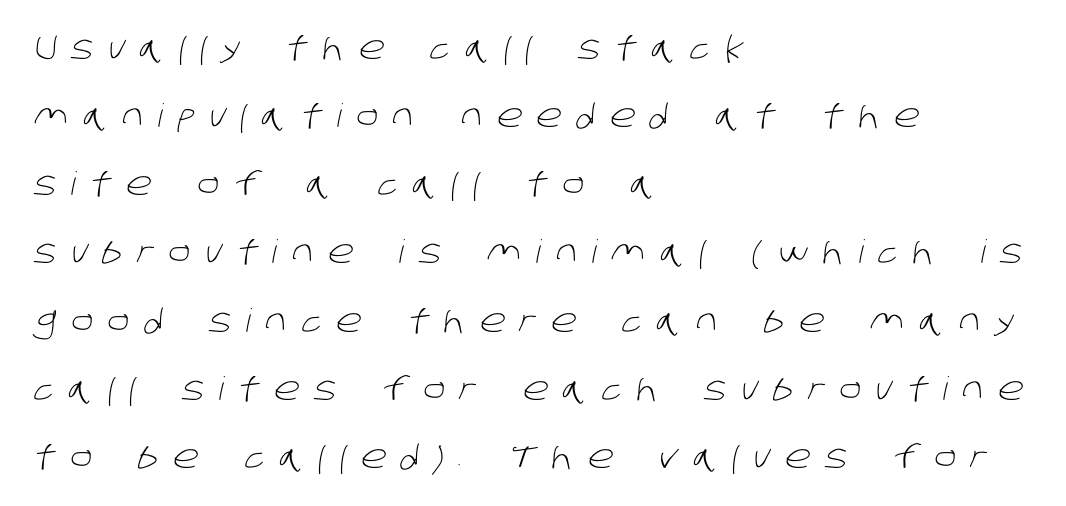
{"serif": "no", "bold": "no", "weight": "light", "width": "normal", "stroke_contrast": "low", "x_height": "large", "monospaced": "no", "underline": "no", "align": "left", "line_spacing": "loose", "line_spacing_ratio": 2.13, "letter_spacing": "wide", "letter_spacing_em": 0.46, "glyph_px": 32}
